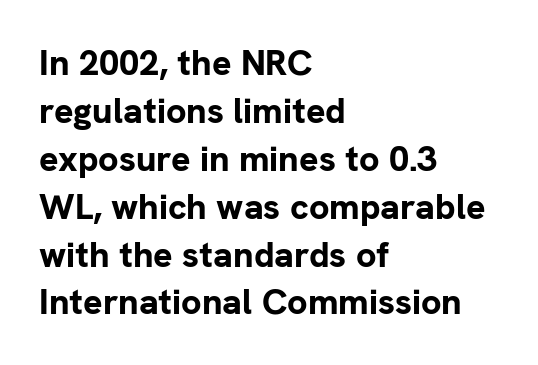
The image shows 36 px bold sans-serif type, upright; set left-aligned, normal line spacing (1.33x), normal letter spacing, not underlined; low stroke contrast and a medium x-height.
